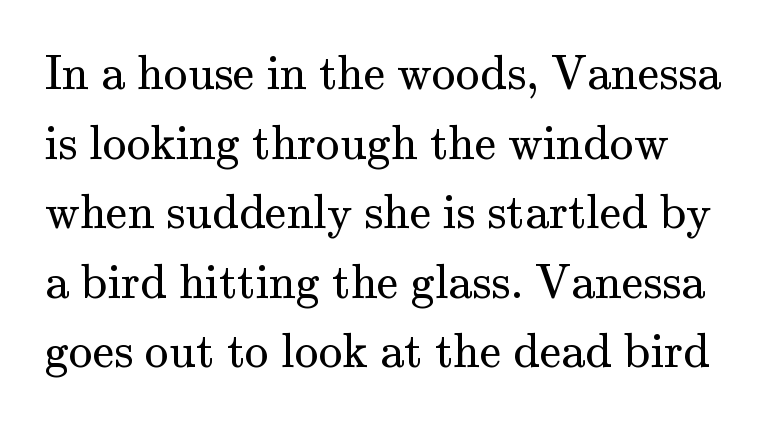
Is the stroke heavy? The answer is a plain regular-or-lighter. Character widths vary here, with narrow letters taking less room than wide ones. The type family on display is of the serif kind. If you measured baseline to baseline, you'd find a middling distance. Inter-character spacing is left at the font's built-in metrics. Letters rest on an invisible, unmarked baseline.
